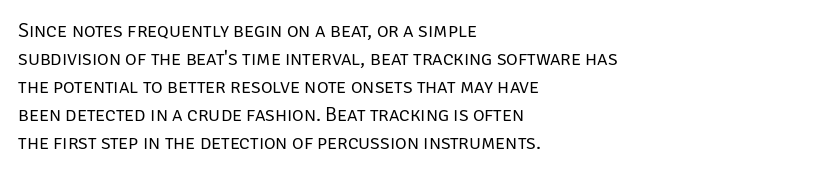
Q: Is the text bold? A: No.
Q: Is the text italic (slanted)? A: No, it is upright.
Q: Is the text underlined? A: No.
Q: How is the paragraph aligned? A: Left-aligned.
Q: Is the spacing between letters normal or unusually wide? A: Normal.
Q: Is the spacing between lines tight, normal or loose? A: Normal.
